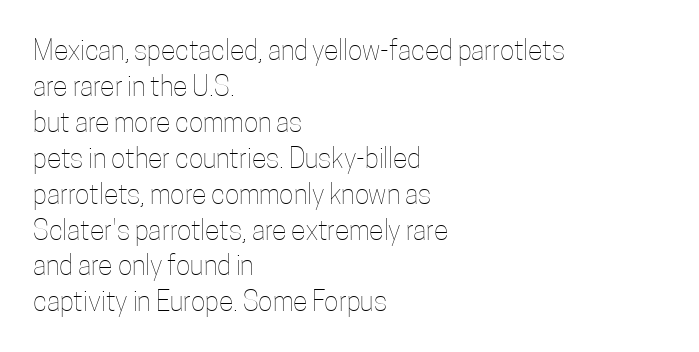
Q: Is the text bold? A: No.
Q: Is the text italic (slanted)? A: No, it is upright.
Q: Is the text underlined? A: No.
Q: How is the paragraph aligned? A: Left-aligned.
Q: Is the spacing between letters normal or unusually wide? A: Normal.
Q: Is the spacing between lines tight, normal or loose? A: Normal.
